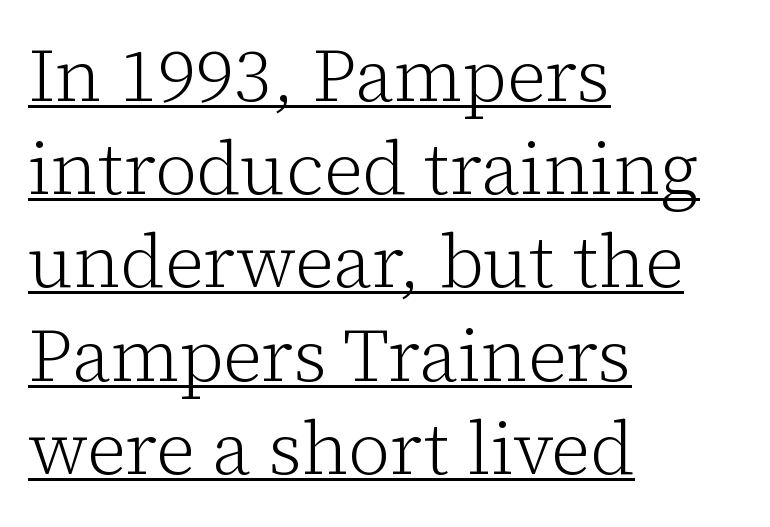
{"serif": "yes", "italic": "no", "bold": "no", "weight": "light", "width": "normal", "stroke_contrast": "low", "x_height": "medium", "monospaced": "no", "underline": "yes", "align": "left", "line_spacing": "normal", "line_spacing_ratio": 1.26, "letter_spacing": "normal", "letter_spacing_em": 0.0, "glyph_px": 74}
